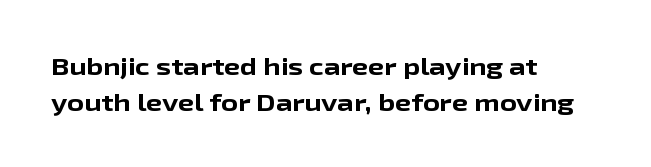
The image shows 23 px bold type, upright; set left-aligned, normal line spacing (1.55x), normal letter spacing, not underlined.
